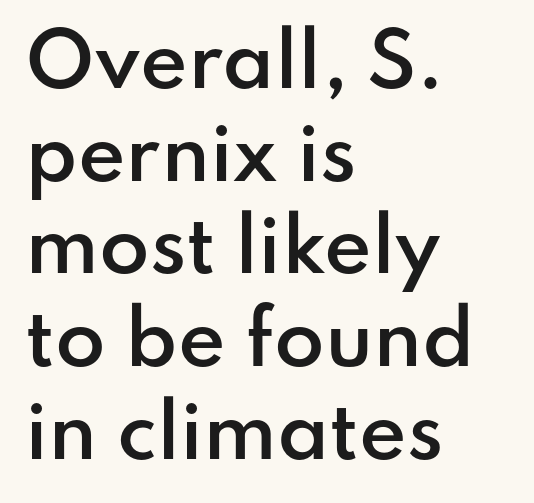
{"serif": "no", "italic": "no", "bold": "semi", "weight": "semibold", "width": "normal", "stroke_contrast": "low", "x_height": "small", "monospaced": "no", "underline": "no", "align": "left", "line_spacing": "normal", "line_spacing_ratio": 1.27, "letter_spacing": "normal", "letter_spacing_em": 0.0, "glyph_px": 73}
